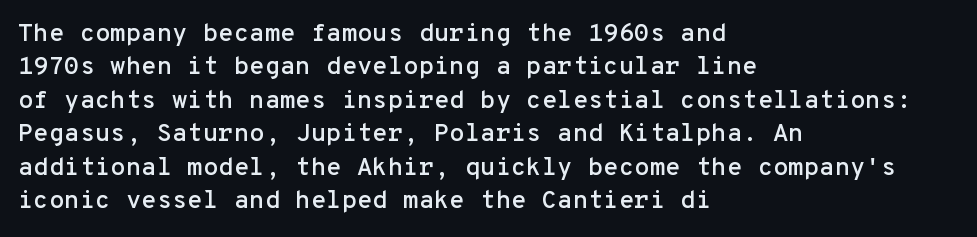
{"italic": "no", "underline": "no", "align": "left", "line_spacing": "normal", "line_spacing_ratio": 1.34, "letter_spacing": "normal", "letter_spacing_em": 0.0, "glyph_px": 25}
